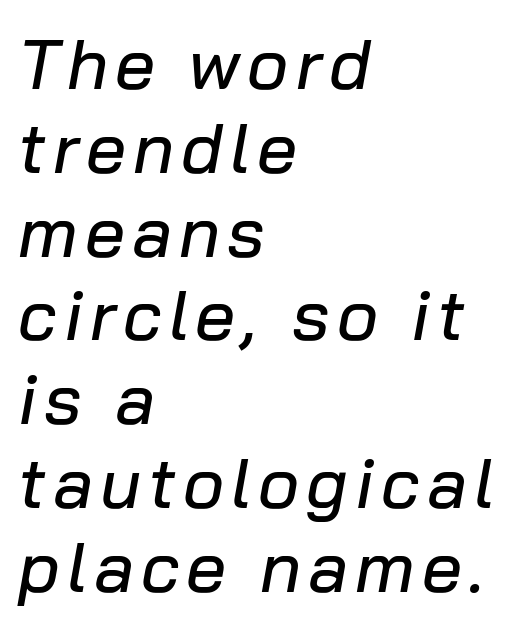
This sample uses an oblique cut, with every glyph tilted off the vertical. Leftover space on each line is placed entirely after the last word. The passage shown is typed in a proportional face where columns would drift. Words float on clear page, feet unadorned.
